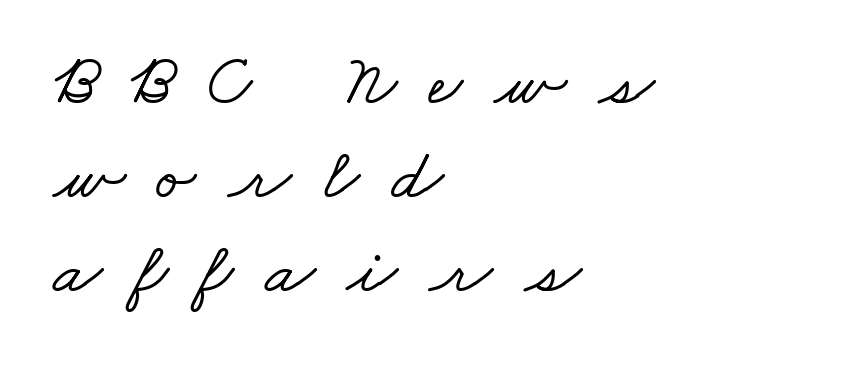
{"serif": "yes", "width": "wide", "stroke_contrast": "low", "x_height": "small", "monospaced": "no", "underline": "no", "align": "left", "line_spacing": "normal", "line_spacing_ratio": 1.29, "letter_spacing": "wide", "letter_spacing_em": 0.44, "glyph_px": 73}
